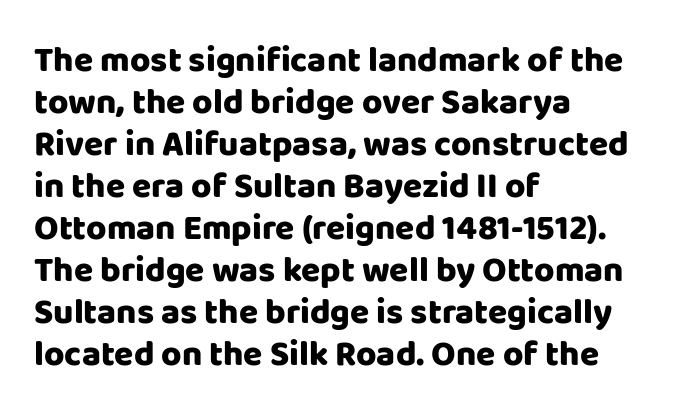
Grotesque or geometric, the face here clearly has no serifs. A typesetter would call this proportional, since set widths differ per character. Left-aligned paragraph, ragged on the right. Nothing unusual about the tracking: characters are spaced as the font intends. Any mark beneath the type? The region is blank. Tall strokes in this sample are plumb rather than angled.
